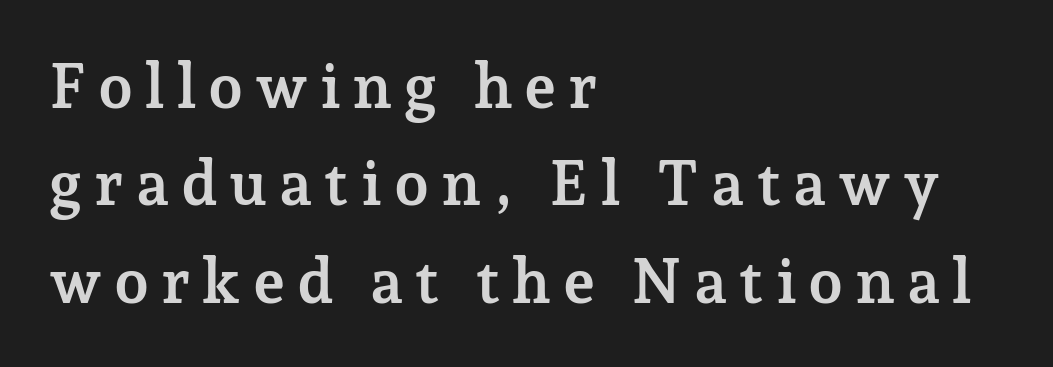
Yep, those are serifs on the letters. Casual observation: everything's shoved over to the left. Strong, thick strokes mark this as bold type. The rendering uses natural spacing where letterforms have individual widths. The vertical gap from one line to the next is medium.
